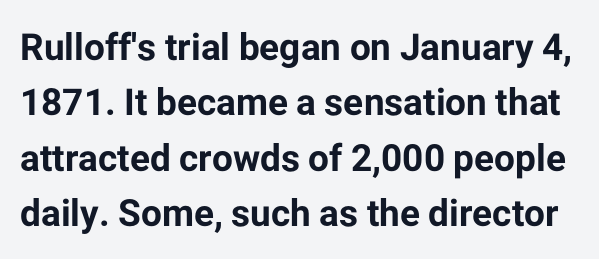
Q: Is the text bold? A: Yes.
Q: Is the text italic (slanted)? A: No, it is upright.
Q: Is the typeface a serif or a sans-serif typeface? A: Sans-serif.
Q: Is the text underlined? A: No.
Q: Is the spacing between letters normal or unusually wide? A: Normal.
Q: Is the spacing between lines tight, normal or loose? A: Normal.
Q: Width (condensed, normal, or wide)? A: Normal.
Q: Stroke contrast? A: Low.
Q: x-height? A: Medium.
Q: Monospaced? A: No.
